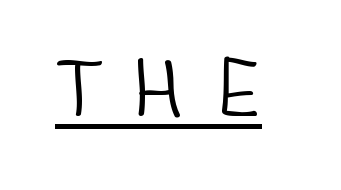
The typeface has the unassuming heft of standard copy or less. Proportional: the letters do not fall into vertical columns. Underlining? Definitely there. The letterforms stand isolated, each surrounded by extra space.
